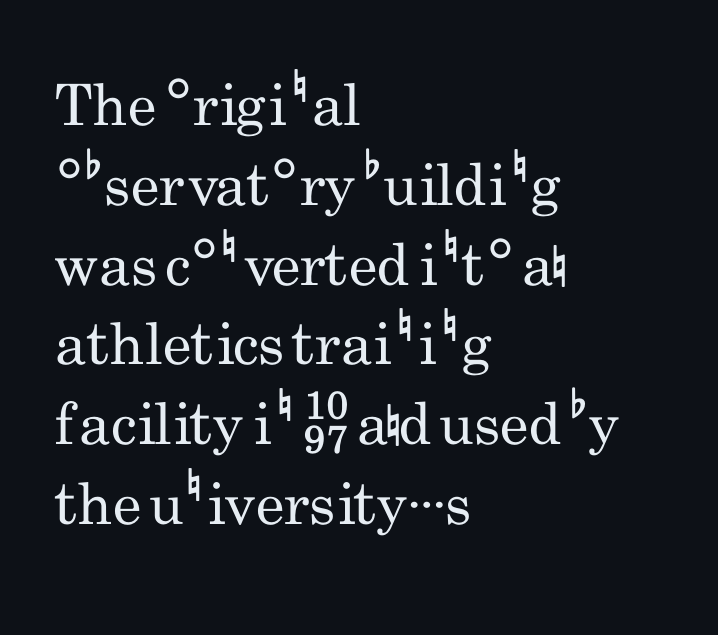
{"serif": "no", "italic": "no", "bold": "no", "weight": "regular", "width": "condensed", "stroke_contrast": "low", "x_height": "small", "monospaced": "no", "underline": "no", "align": "left", "line_spacing": "normal", "line_spacing_ratio": 1.4, "letter_spacing": "normal", "letter_spacing_em": 0.0, "glyph_px": 57}
